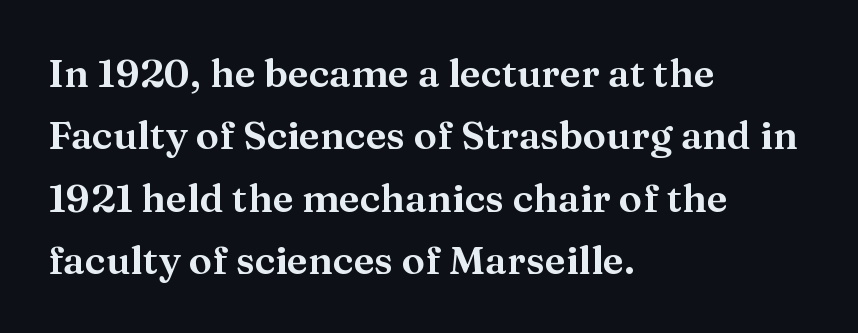
{"serif": "yes", "italic": "no", "width": "normal", "stroke_contrast": "medium", "x_height": "medium", "monospaced": "no", "underline": "no", "align": "left", "line_spacing": "normal", "line_spacing_ratio": 1.6, "letter_spacing": "normal", "letter_spacing_em": 0.0, "glyph_px": 39}
